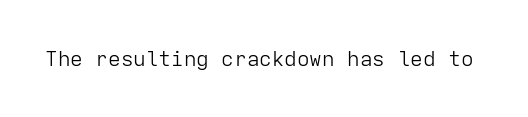
The image shows 21 px text type, upright; set normal letter spacing, not underlined.
